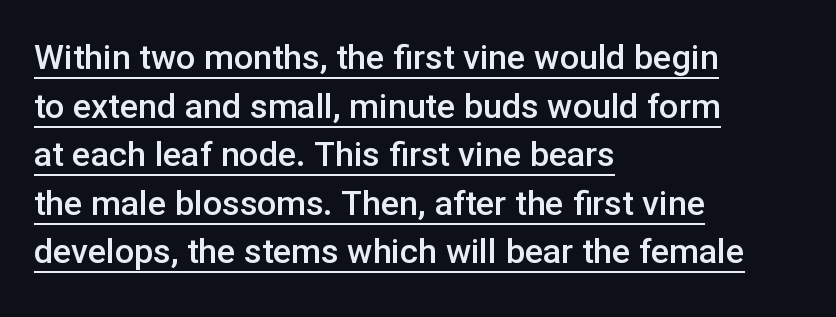
The image shows 34 px semibold sans-serif type, upright; set left-aligned, normal line spacing (1.43x), normal letter spacing, underlined; low stroke contrast and a medium x-height.
